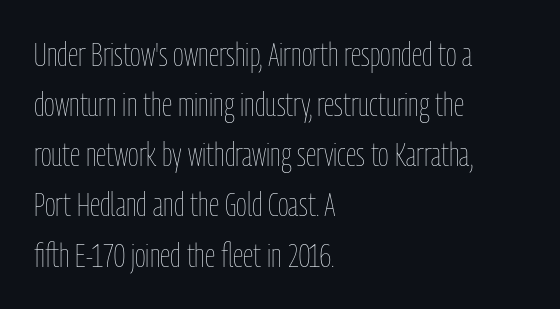
Nope, not italic — everything's standing straight. The passage shown is not bold in any degree. Summary of vertical rhythm: regular, with standard interline spacing. Compared with typical body copy, the letter spacing here is the same. The strip under each line holds only bare page. Layout note: lines flush left.
